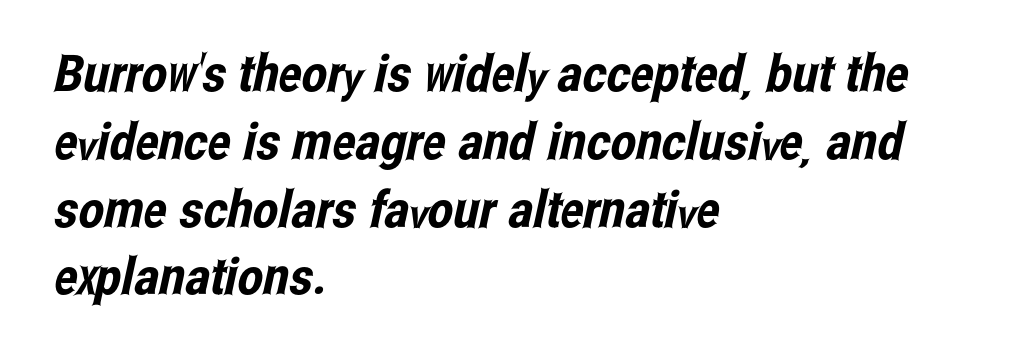
Q: Is the typeface a serif or a sans-serif typeface? A: Sans-serif.
Q: Is the text underlined? A: No.
Q: How is the paragraph aligned? A: Left-aligned.
Q: Is the spacing between letters normal or unusually wide? A: Normal.
Q: Is the spacing between lines tight, normal or loose? A: Normal.
Q: Width (condensed, normal, or wide)? A: Condensed.
Q: Stroke contrast? A: Low.
Q: x-height? A: Medium.
Q: Monospaced? A: No.
